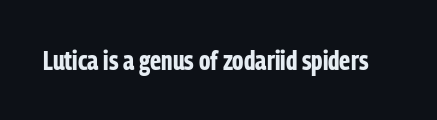
Q: Is the text bold? A: Yes.
Q: Is the text italic (slanted)? A: No, it is upright.
Q: Is the text underlined? A: No.
Q: Is the spacing between letters normal or unusually wide? A: Normal.
